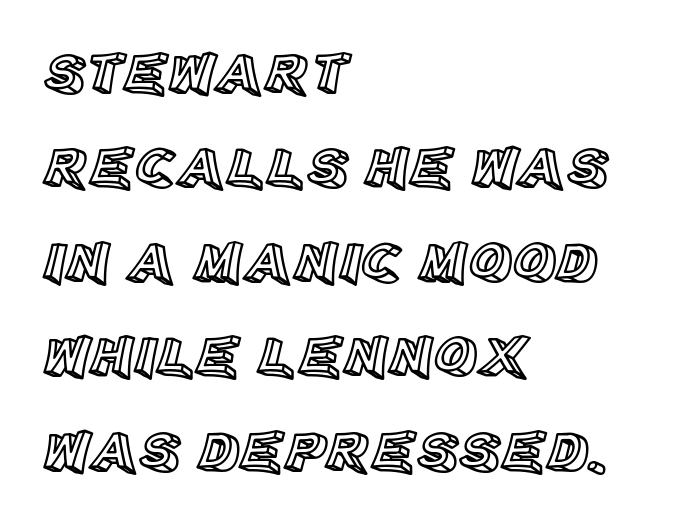
{"width": "normal", "x_height": "large", "monospaced": "no", "underline": "no", "align": "left", "line_spacing": "normal", "line_spacing_ratio": 1.6, "letter_spacing": "normal", "letter_spacing_em": 0.0, "glyph_px": 59}
